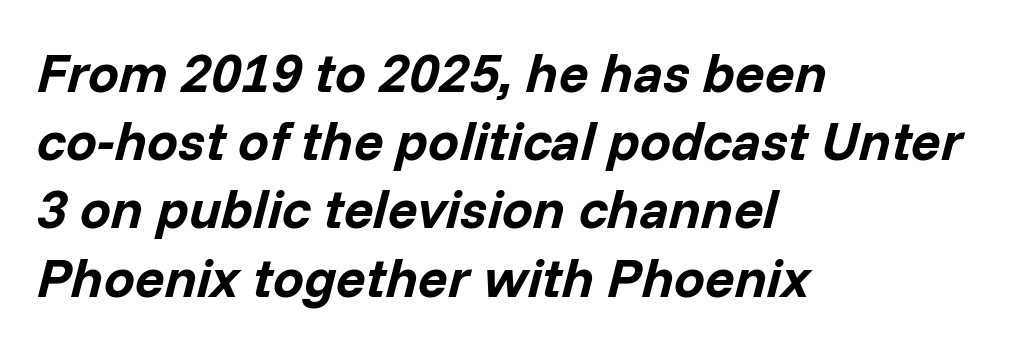
Inter-character spacing is left at the font's built-in metrics. The face used here is proportionally spaced, like ordinary book or web type. Beneath every word, the page is bare. Style check: oblique.
